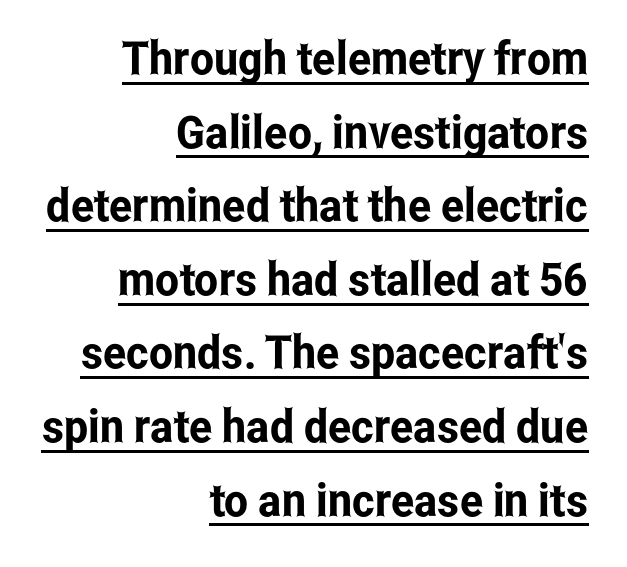
The image shows 46 px condensed sans-serif type, upright; set right-aligned, normal line spacing (1.6x), normal letter spacing, underlined; low stroke contrast and a medium x-height.
